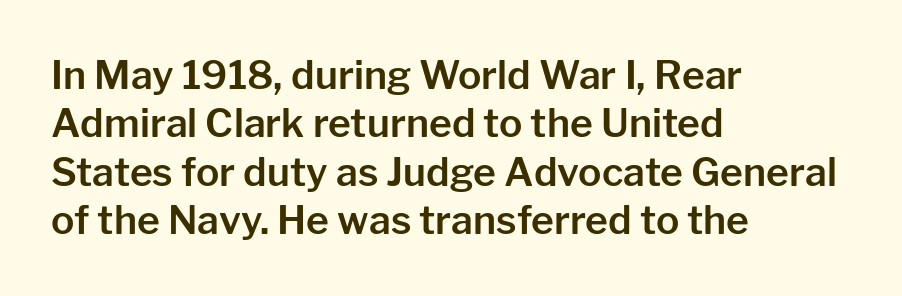
Looks like regular typesetting: each glyph gets only the width it needs. These lines stack with their left ends in a neat column. The letters carry no serifs — their stems end cleanly without finishing strokes. Every character sits straight up, as roman type does. Short note: letters normally spaced.
